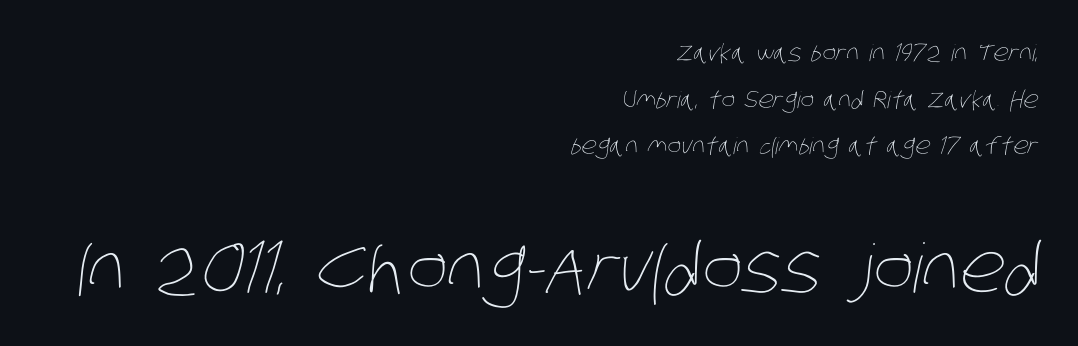
Q: Is the text bold? A: No.
Q: Is the text underlined? A: No.
Q: How is the paragraph aligned? A: Right-aligned.
Q: Is the spacing between letters normal or unusually wide? A: Normal.
Q: Is the spacing between lines tight, normal or loose? A: Loose.
Q: Which block of text is set in a larger size, the first (top) or the second (bottom)? A: The second (bottom) one.
Q: Width (condensed, normal, or wide)? A: Condensed.
Q: Stroke contrast? A: Low.
Q: x-height? A: Large.
Q: Monospaced? A: No.
